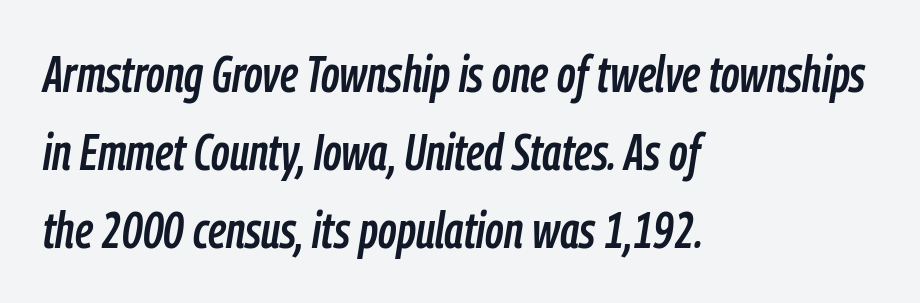
The image shows 50 px condensed type, italic (leaning right); set left-aligned, normal line spacing (1.56x), normal letter spacing, not underlined; low stroke contrast and a medium x-height.
